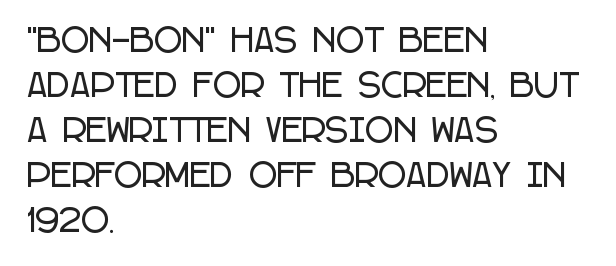
Do the letters lean? They stand straight. This sample uses plain, unmodified letter spacing. Look at the bottom of the vertical strokes: they stop flat, with no serifs. The leading is moderate, giving the passage an even texture.
